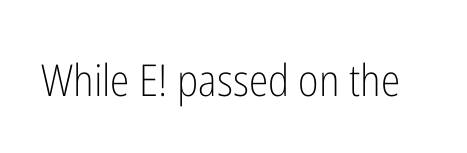
The image shows 44 px light, condensed sans-serif type, upright; set normal letter spacing, not underlined; low stroke contrast and a medium x-height.
